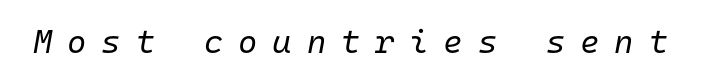
Letters rest on an invisible, unmarked baseline. Think of a typewriter: that constant character pitch is what you see here. Each word looks stretched out because of the extra space between its letters. Letters have the restrained weight of plain body copy at most. Slanted lettering throughout.
